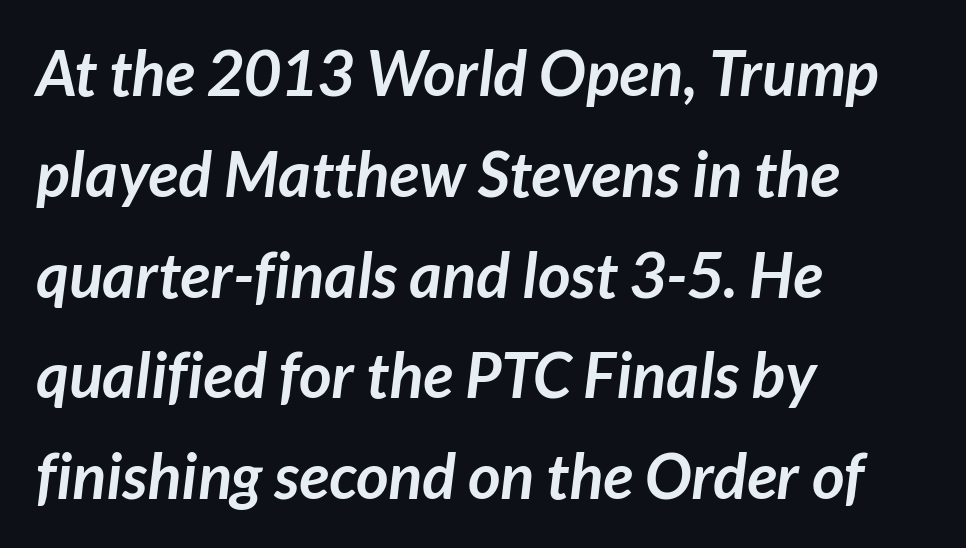
The image shows 63 px semibold sans-serif type; set left-aligned, normal line spacing (1.6x), normal letter spacing, not underlined; low stroke contrast and a medium x-height.
